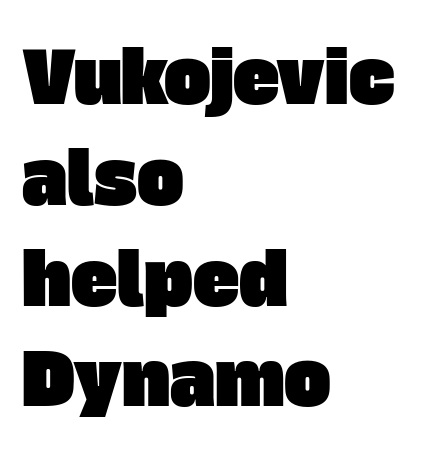
Q: Is the typeface a serif or a sans-serif typeface? A: Sans-serif.
Q: Is the text underlined? A: No.
Q: How is the paragraph aligned? A: Left-aligned.
Q: Is the spacing between letters normal or unusually wide? A: Normal.
Q: Is the spacing between lines tight, normal or loose? A: Normal.
Q: Width (condensed, normal, or wide)? A: Normal.
Q: Stroke contrast? A: Low.
Q: x-height? A: Large.
Q: Monospaced? A: No.
